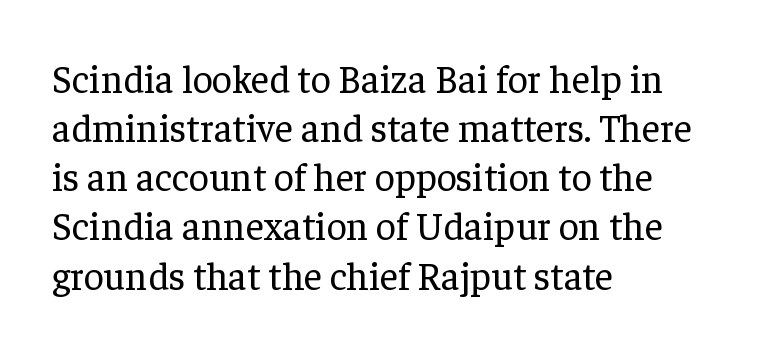
{"serif": "yes", "italic": "no", "bold": "no", "weight": "regular", "width": "normal", "stroke_contrast": "low", "x_height": "medium", "monospaced": "no", "underline": "no", "align": "left", "line_spacing": "normal", "line_spacing_ratio": 1.26, "letter_spacing": "normal", "letter_spacing_em": 0.0, "glyph_px": 39}
